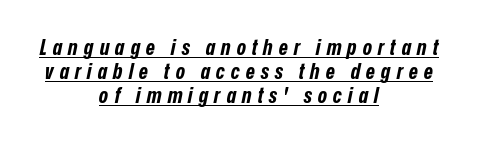
{"italic": "yes", "lean": "right", "slant_degrees": 12, "bold": "yes", "underline": "yes", "align": "center", "line_spacing": "tight", "line_spacing_ratio": 1.1, "letter_spacing": "wide", "letter_spacing_em": 0.27, "glyph_px": 22}
